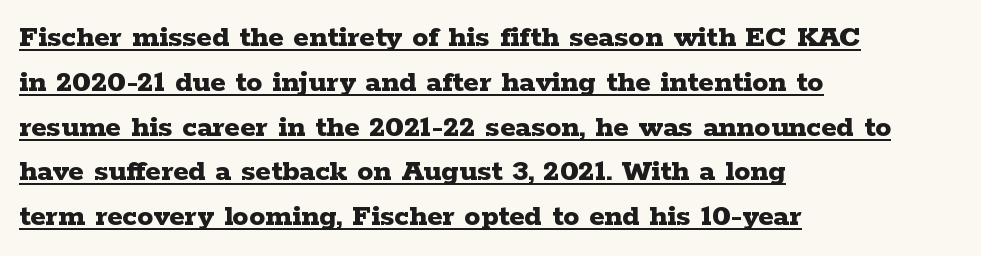
Q: Is the text bold? A: Yes.
Q: Is the text italic (slanted)? A: No, it is upright.
Q: Is the typeface a serif or a sans-serif typeface? A: Serif.
Q: Is the text underlined? A: Yes.
Q: How is the paragraph aligned? A: Left-aligned.
Q: Is the spacing between letters normal or unusually wide? A: Normal.
Q: Is the spacing between lines tight, normal or loose? A: Normal.
Q: Width (condensed, normal, or wide)? A: Wide.
Q: Stroke contrast? A: Low.
Q: x-height? A: Medium.
Q: Monospaced? A: No.
